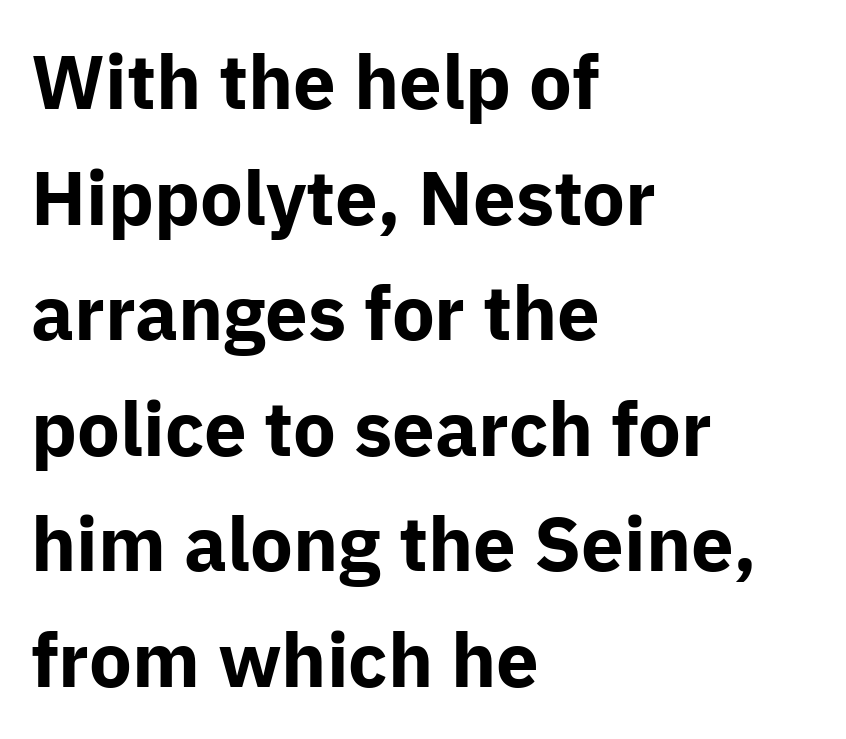
The image shows 76 px bold sans-serif type, upright; set left-aligned, normal line spacing (1.52x), normal letter spacing, not underlined; low stroke contrast and a medium x-height.
